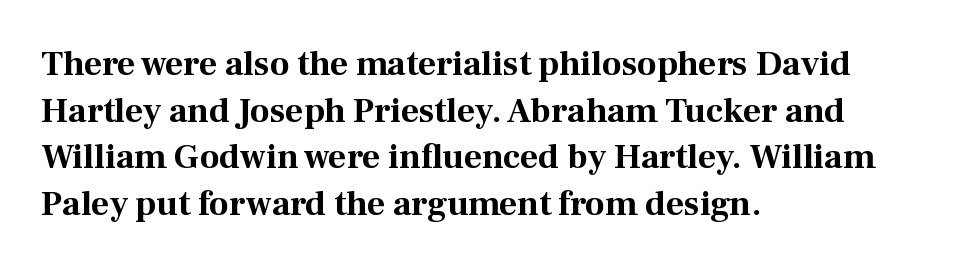
The image shows 35 px bold serif type, upright; set left-aligned, normal line spacing (1.33x), normal letter spacing, not underlined; medium stroke contrast and a medium x-height.
